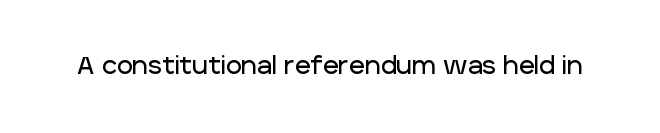
The image shows 24 px text type, upright; set normal letter spacing, not underlined.
